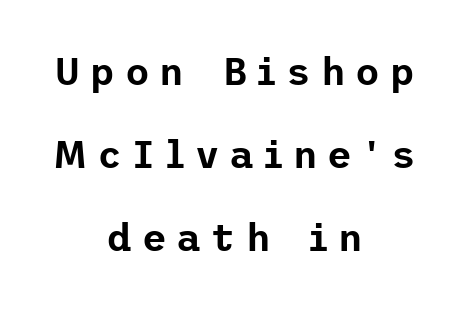
Q: Is the text italic (slanted)? A: No, it is upright.
Q: Is the typeface a serif or a sans-serif typeface? A: Sans-serif.
Q: Is the text underlined? A: No.
Q: How is the paragraph aligned? A: Centered.
Q: Is the spacing between letters normal or unusually wide? A: Unusually wide.
Q: Is the spacing between lines tight, normal or loose? A: Loose.
Q: Width (condensed, normal, or wide)? A: Normal.
Q: Stroke contrast? A: Low.
Q: x-height? A: Medium.
